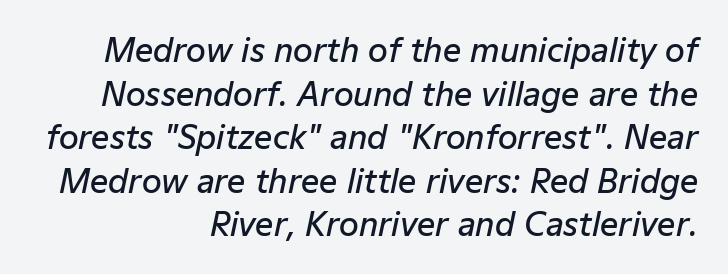
{"italic": "yes", "lean": "right", "slant_degrees": 12, "bold": "semi", "weight": "semibold", "width": "normal", "stroke_contrast": "low", "x_height": "medium", "monospaced": "no", "underline": "no", "align": "right", "line_spacing": "normal", "line_spacing_ratio": 1.36, "letter_spacing": "normal", "letter_spacing_em": 0.0, "glyph_px": 32}
